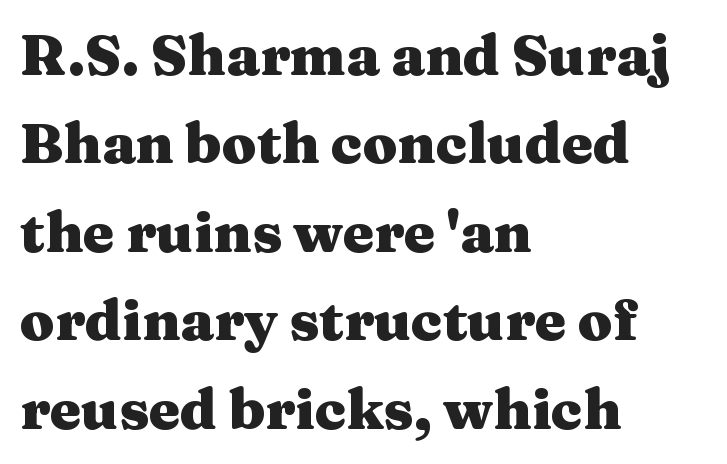
You could not count columns in this text — the font is proportionally spaced. The lettering stays uniformly vertical, giving the passage a roman look. The letterforms sit shoulder to shoulder at normal distance. The characters look thick and weighty, a clear bold. Note: serifs present on the glyphs.
